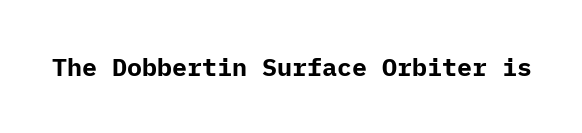
{"italic": "no", "bold": "yes", "underline": "no", "letter_spacing": "normal", "letter_spacing_em": 0.0, "glyph_px": 25}
